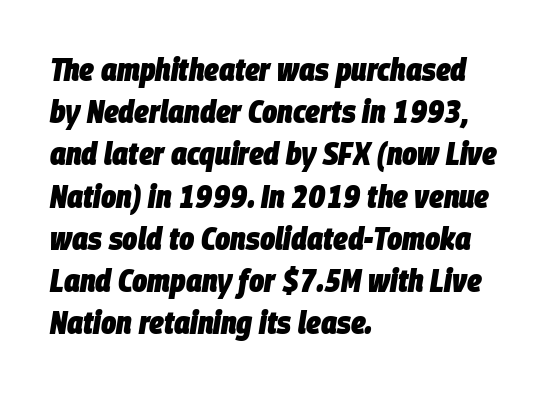
{"italic": "yes", "lean": "right", "slant_degrees": 9, "bold": "yes", "weight": "heavy", "width": "condensed", "stroke_contrast": "low", "x_height": "large", "monospaced": "no", "underline": "no", "align": "left", "line_spacing": "normal", "line_spacing_ratio": 1.32, "letter_spacing": "normal", "letter_spacing_em": 0.0, "glyph_px": 32}
